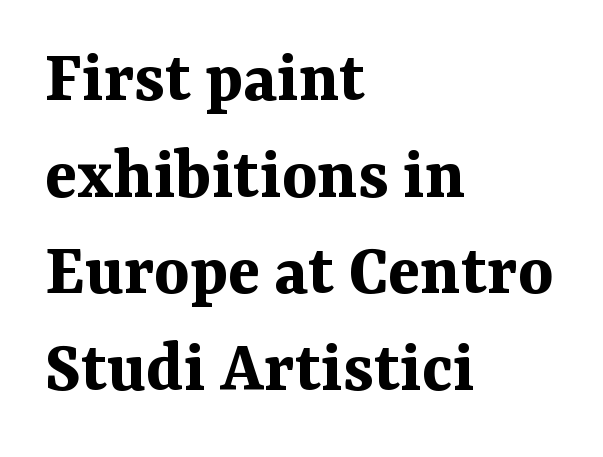
The image shows 75 px bold serif type, upright; set left-aligned, normal line spacing (1.29x), normal letter spacing, not underlined; medium stroke contrast and a medium x-height.
